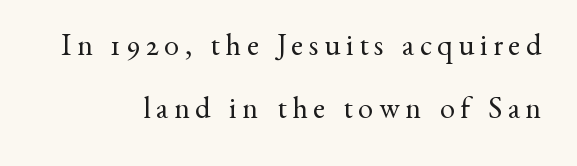
The image shows 30 px regular-weight serif type, upright; set right-aligned, loose line spacing (2.09x), not underlined; medium stroke contrast and a small x-height.
